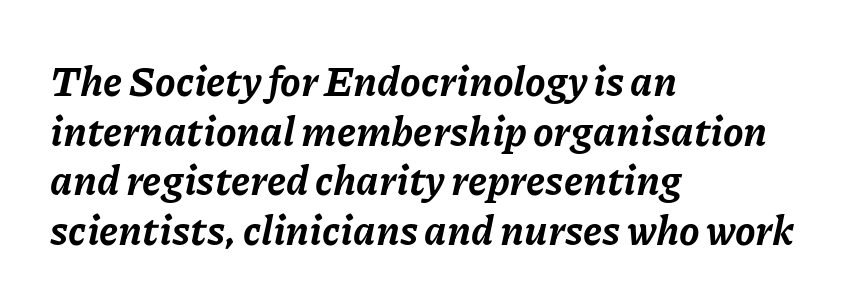
The image shows 41 px bold type, italic (leaning right); set left-aligned, line spacing 1.21x, normal letter spacing, not underlined; low stroke contrast and a medium x-height.
